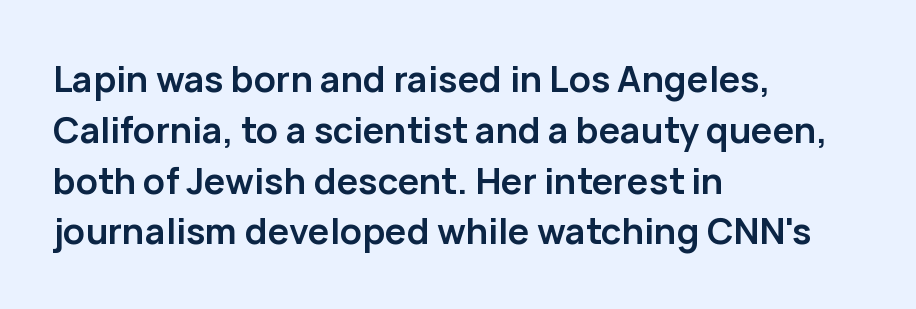
{"serif": "no", "italic": "no", "bold": "yes", "weight": "semibold", "width": "normal", "stroke_contrast": "low", "x_height": "medium", "monospaced": "no", "underline": "no", "align": "left", "line_spacing": "normal", "line_spacing_ratio": 1.41, "letter_spacing": "normal", "letter_spacing_em": 0.0, "glyph_px": 36}
